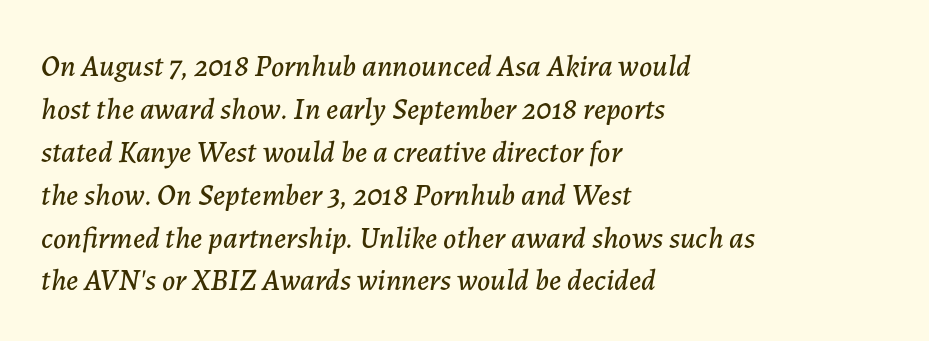
{"italic": "yes", "lean": "right", "slant_degrees": 7, "width": "normal", "stroke_contrast": "low", "x_height": "medium", "monospaced": "no", "underline": "no", "align": "left", "line_spacing": "normal", "line_spacing_ratio": 1.43, "letter_spacing": "normal", "letter_spacing_em": 0.0, "glyph_px": 30}
